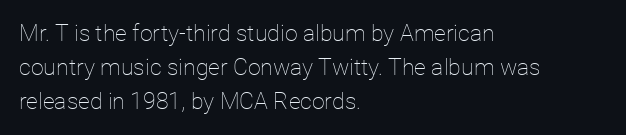
Q: Is the text bold? A: No.
Q: Is the text italic (slanted)? A: No, it is upright.
Q: Is the text underlined? A: No.
Q: How is the paragraph aligned? A: Left-aligned.
Q: Is the spacing between letters normal or unusually wide? A: Normal.
Q: Is the spacing between lines tight, normal or loose? A: Normal.
